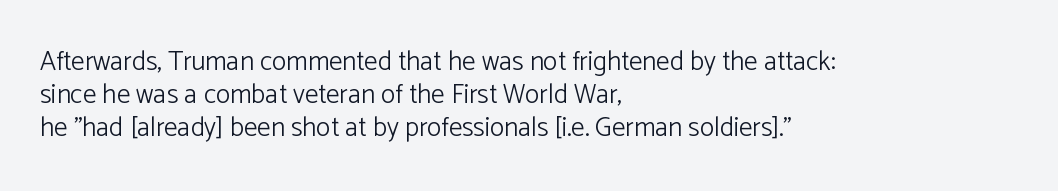
{"italic": "no", "bold": "no", "underline": "no", "align": "left", "line_spacing_ratio": 1.22, "letter_spacing": "normal", "letter_spacing_em": 0.0, "glyph_px": 27}
